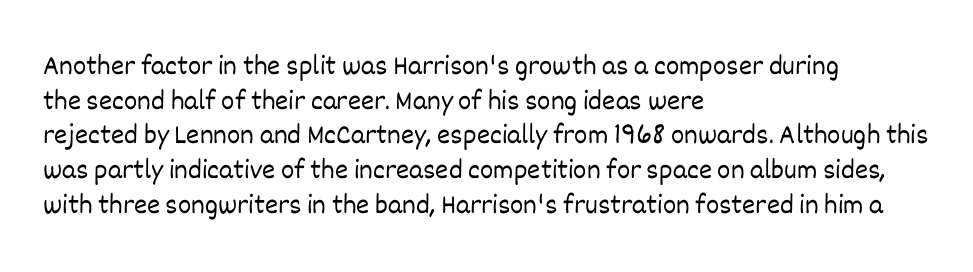
{"italic": "no", "bold": "no", "weight": "light", "width": "normal", "stroke_contrast": "low", "x_height": "large", "monospaced": "no", "underline": "no", "align": "left", "line_spacing_ratio": 1.24, "letter_spacing": "normal", "letter_spacing_em": 0.0, "glyph_px": 28}
